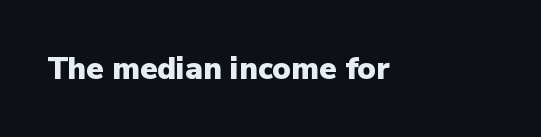
The image shows 31 px heavy sans-serif type, upright; set normal letter spacing, not underlined; low stroke contrast and a medium x-height.
